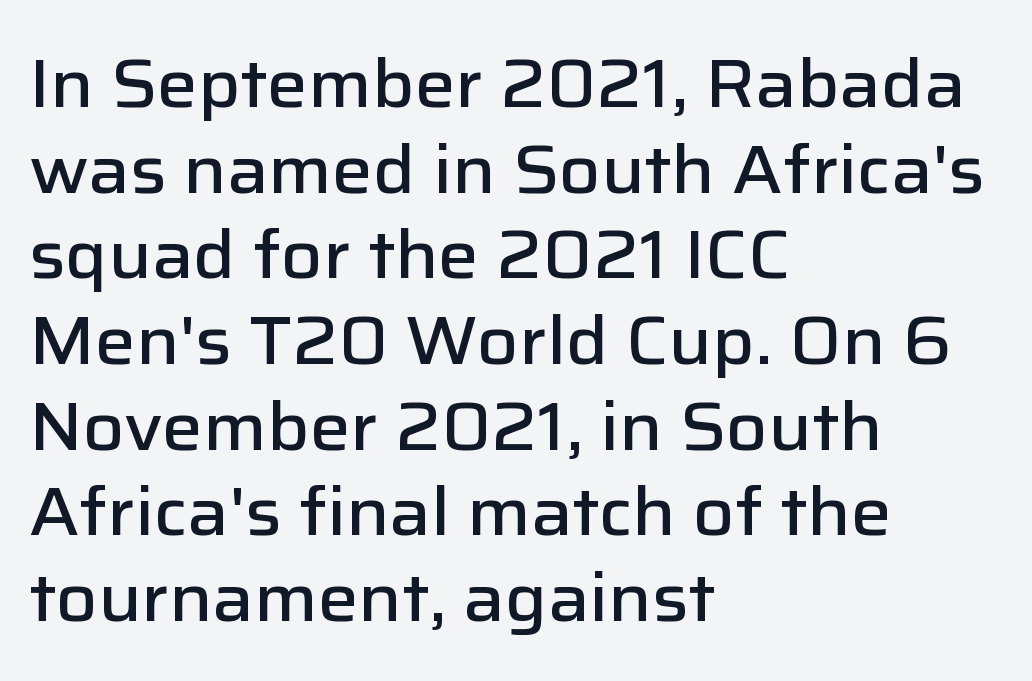
The image shows 68 px semibold sans-serif type, upright; set left-aligned, normal line spacing (1.26x), normal letter spacing, not underlined; low stroke contrast and a medium x-height.
